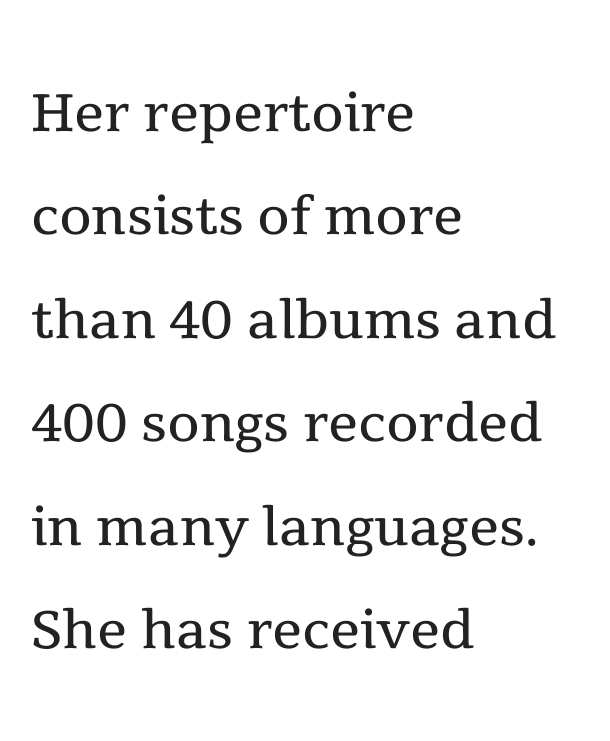
The image shows 75 px regular-weight serif type, upright; set left-aligned, normal line spacing (1.38x), normal letter spacing, not underlined; a medium x-height.
